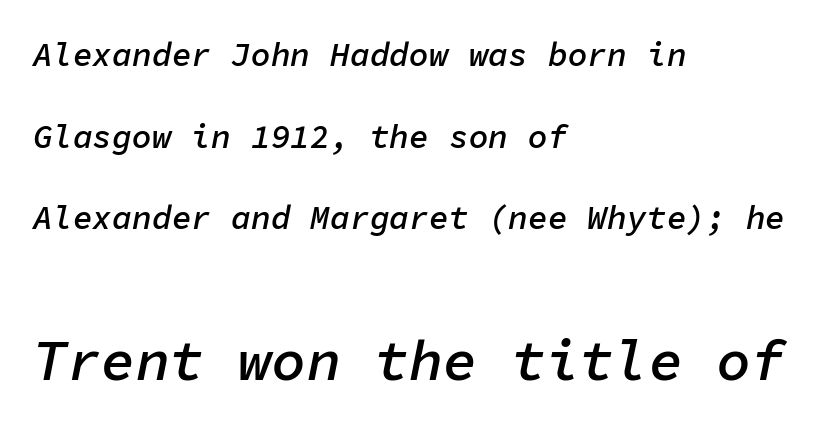
In terms of leading, this rendering errs on the spacious side. The face used here is monospaced, like something from a code editor. If you drew a ruler down the left edge, every line would touch it. Clear beneath every line of the passage.
